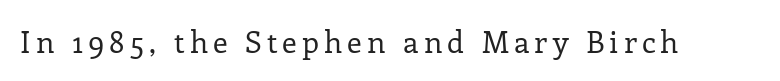
The image shows 30 px regular-weight serif type, upright; set not underlined; low stroke contrast and a medium x-height.
